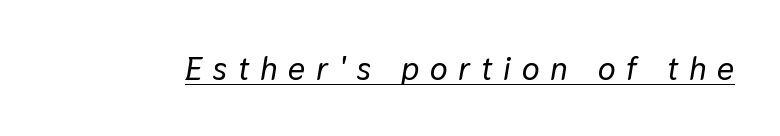
{"italic": "yes", "lean": "right", "slant_degrees": 9, "width": "normal", "stroke_contrast": "low", "x_height": "medium", "monospaced": "no", "underline": "yes", "letter_spacing": "wide", "letter_spacing_em": 0.33, "glyph_px": 33}
